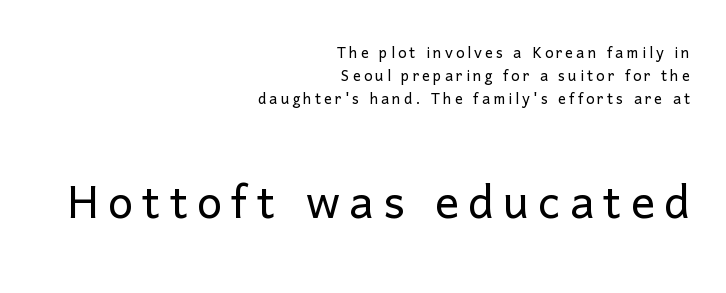
The image shows 60 px light sans-serif type, upright; set right-aligned, line spacing 1.16x, not underlined; the second (bottom) block is 3.0x larger; low stroke contrast and a medium x-height.
